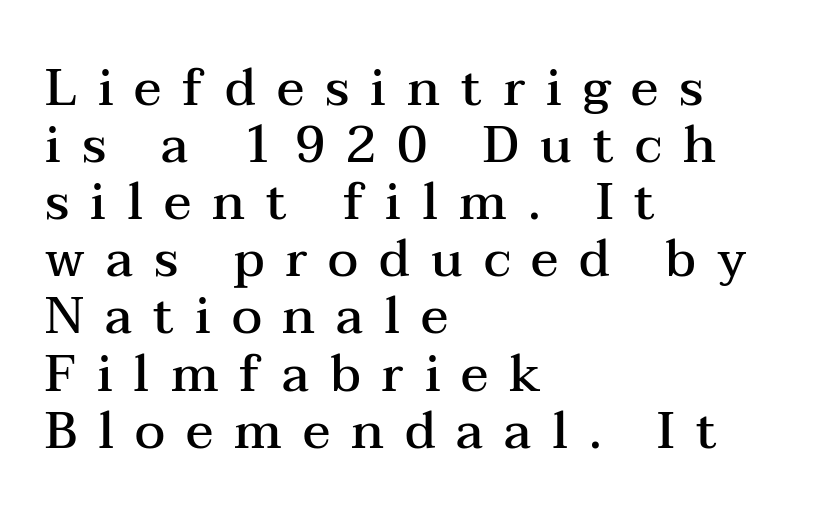
The image shows 51 px semibold, wide serif type, upright; set left-aligned, tight line spacing (1.12x), unusually wide letter spacing (+0.41 em), not underlined; medium stroke contrast and a medium x-height.
